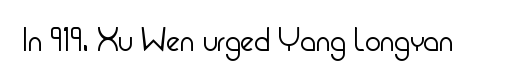
Q: Is the text bold? A: No.
Q: Is the text italic (slanted)? A: No, it is upright.
Q: Is the typeface a serif or a sans-serif typeface? A: Sans-serif.
Q: Is the text underlined? A: No.
Q: Is the spacing between letters normal or unusually wide? A: Normal.
Q: Width (condensed, normal, or wide)? A: Condensed.
Q: Stroke contrast? A: Low.
Q: x-height? A: Small.
Q: Monospaced? A: No.
